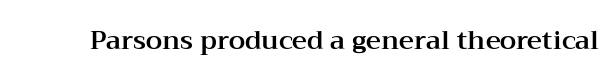
The image shows 26 px text type, upright; set normal letter spacing, not underlined.
